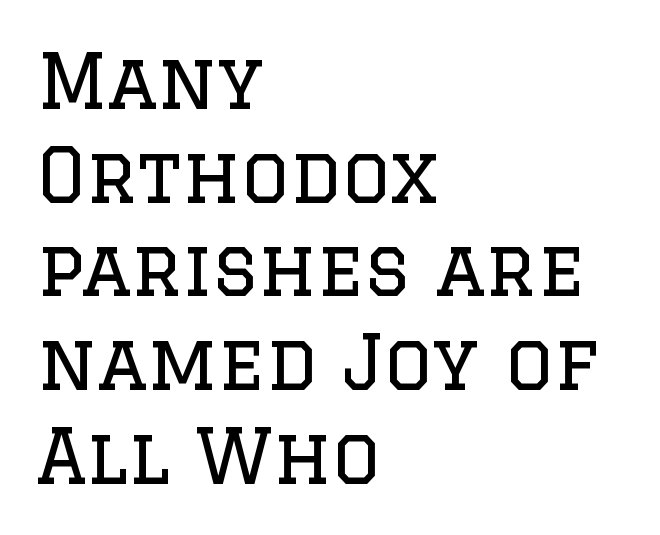
The image shows 75 px regular-weight serif type, upright; set left-aligned, normal line spacing (1.25x), normal letter spacing, not underlined; low stroke contrast and a large x-height.
